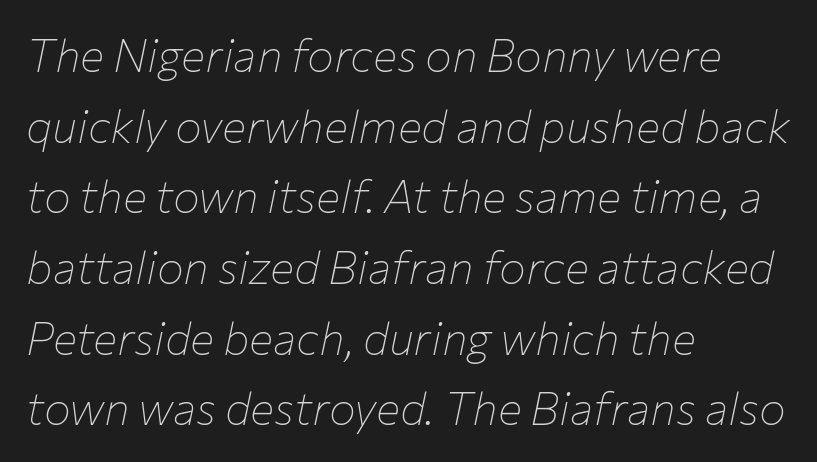
Q: Is the text bold? A: No.
Q: Is the text italic (slanted)? A: Yes, it leans right by about 12 degrees.
Q: Is the text underlined? A: No.
Q: How is the paragraph aligned? A: Left-aligned.
Q: Is the spacing between letters normal or unusually wide? A: Normal.
Q: Is the spacing between lines tight, normal or loose? A: Normal.
Q: Width (condensed, normal, or wide)? A: Normal.
Q: Stroke contrast? A: Low.
Q: x-height? A: Medium.
Q: Monospaced? A: No.
